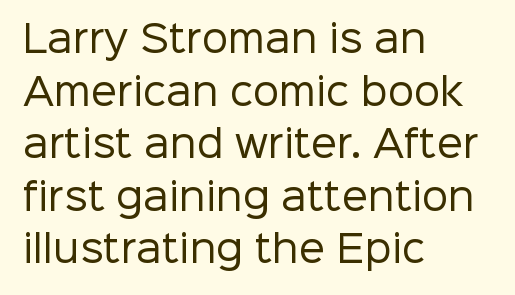
Is there much room between lines? A standard amount, neither cramped nor airy. The paragraph shown leans on its left margin. Spacing between characters is what you'd get straight out of the box. A typesetter would mark this as roman, not italic. The weight tops out at a normal text grade.
